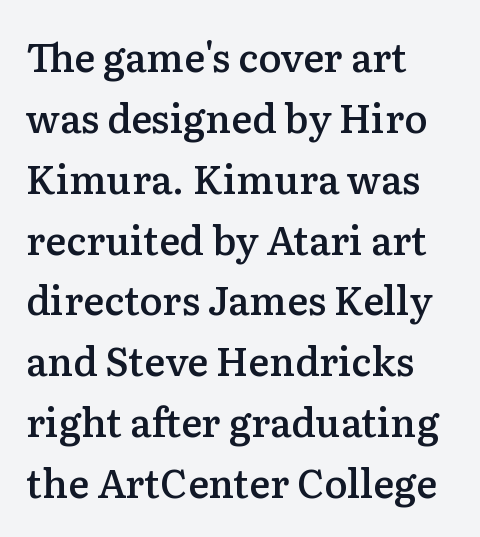
The image shows 39 px semibold serif type, upright; set left-aligned, normal line spacing (1.56x), normal letter spacing, not underlined; low stroke contrast and a medium x-height.
